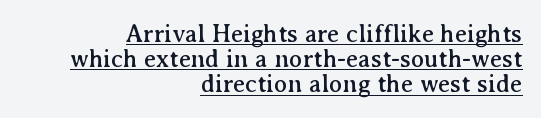
{"italic": "no", "underline": "yes", "align": "right", "line_spacing": "tight", "line_spacing_ratio": 1.01, "letter_spacing": "normal", "letter_spacing_em": 0.0, "glyph_px": 25}
